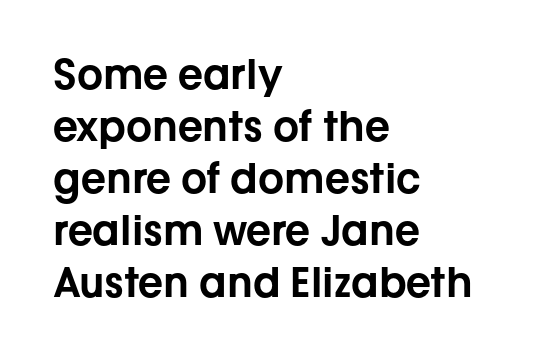
The image shows 41 px sans-serif type, upright; set left-aligned, normal line spacing (1.27x), normal letter spacing, not underlined; low stroke contrast and a medium x-height.
